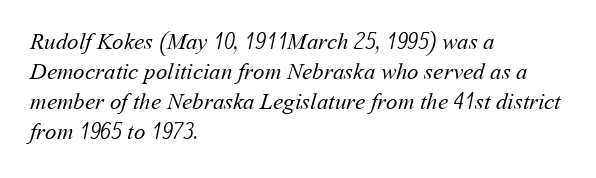
Q: Is the text bold? A: No.
Q: Is the text underlined? A: No.
Q: How is the paragraph aligned? A: Left-aligned.
Q: Is the spacing between letters normal or unusually wide? A: Normal.
Q: Is the spacing between lines tight, normal or loose? A: Normal.
